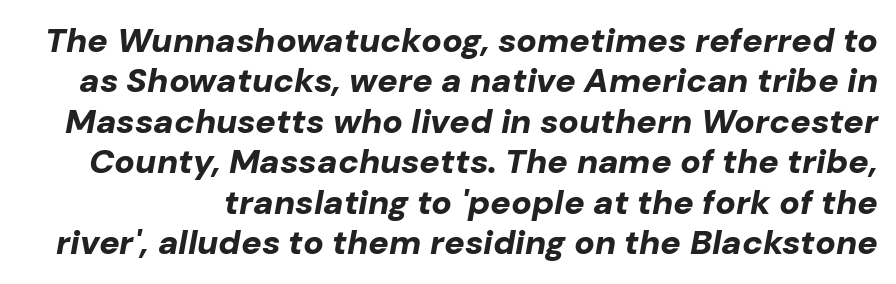
The glyphs look as if they've been sheared to an angle. Descenders are the only things crossing below the line. Heavy, bold letterforms. Character widths vary here, with narrow letters taking less room than wide ones. Tracking value appears to be zero — textbook default spacing.
